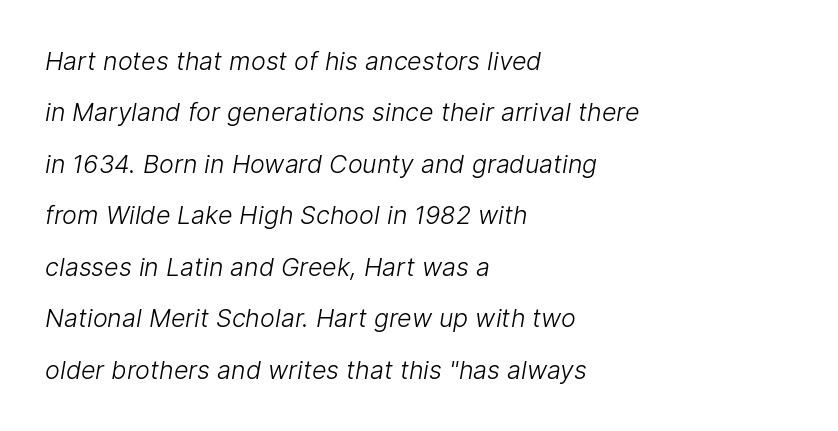
Q: Is the text bold? A: No.
Q: Is the text underlined? A: No.
Q: How is the paragraph aligned? A: Left-aligned.
Q: Is the spacing between letters normal or unusually wide? A: Normal.
Q: Is the spacing between lines tight, normal or loose? A: Loose.
